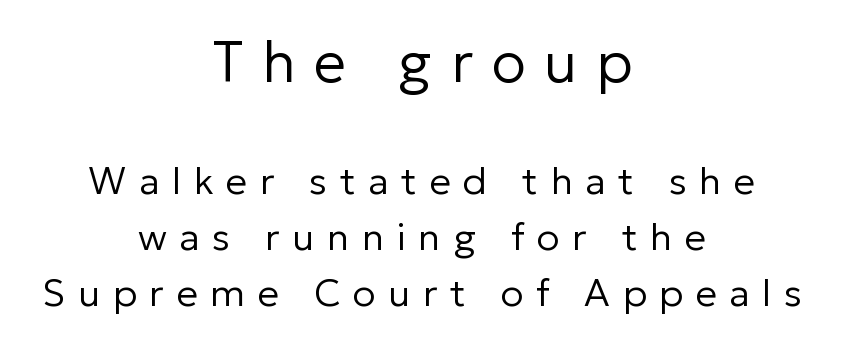
Here the first block reads like a headline and the second like body copy. No word sits above an underline. Evenly set lines give the paragraph a standard silhouette. I'd call this a sans setting — the letters go barefoot. Weight class: somewhere from thin through regular. You could not count columns in this text — the font is proportionally spaced.
